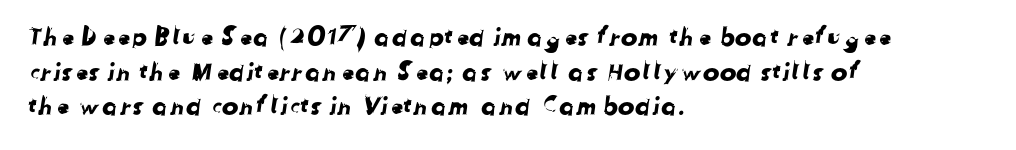
The image shows 25 px text type; set left-aligned, normal line spacing (1.39x), normal letter spacing, not underlined.
